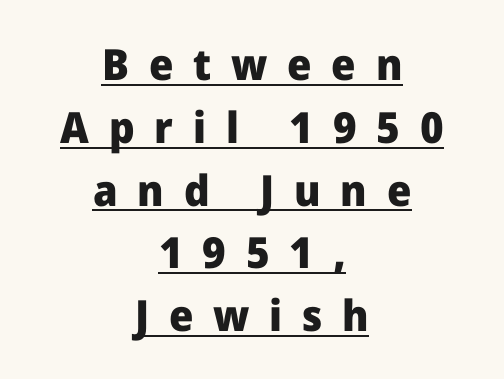
{"serif": "no", "italic": "no", "bold": "yes", "weight": "heavy", "width": "normal", "stroke_contrast": "low", "x_height": "medium", "monospaced": "no", "underline": "yes", "align": "center", "line_spacing": "normal", "line_spacing_ratio": 1.46, "letter_spacing": "wide", "letter_spacing_em": 0.46, "glyph_px": 43}
